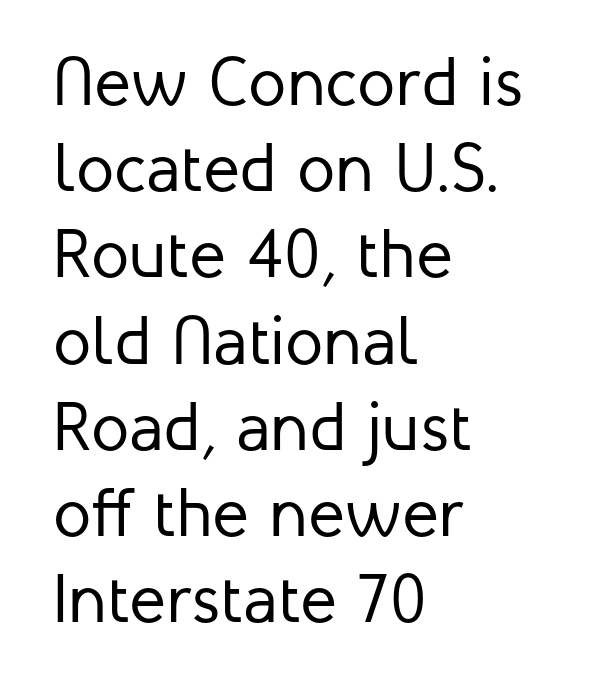
The image shows 69 px regular-weight sans-serif type, upright; set left-aligned, normal line spacing (1.25x), normal letter spacing, not underlined; low stroke contrast and a medium x-height.
